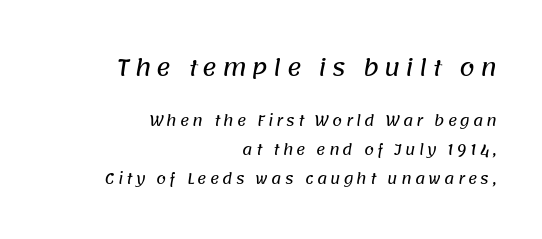
The image shows 22 px text type; set right-aligned, loose line spacing (2.04x), unusually wide letter spacing (+0.23 em), not underlined; the first (top) block is 1.57x larger.
